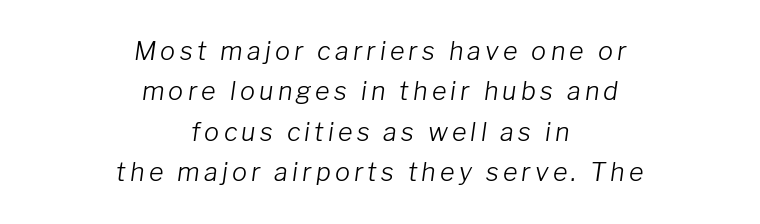
The image shows 25 px text type, italic (leaning right); set centered, normal line spacing (1.62x), not underlined.
